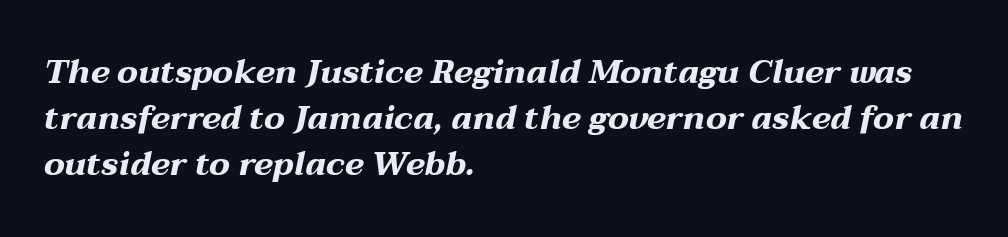
The designer left line spacing at the default. Does the weight exceed regular? Yes, all the way to bold. The axis of the letterforms is tilted away from vertical. This sample has the flowing, uneven cadence of proportional lettering. Words float on clear page, feet unadorned. Each line starts at the same left margin while the right side varies.
